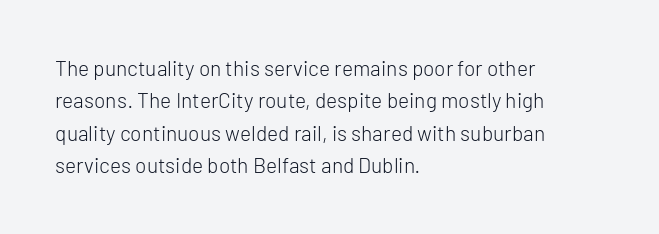
The image shows 21 px text type, upright; set left-aligned, normal line spacing (1.54x), normal letter spacing, not underlined.
